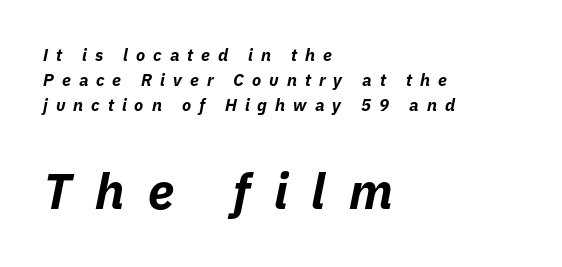
Q: Is the text bold? A: Yes.
Q: Is the text italic (slanted)? A: Yes, it leans right by about 11 degrees.
Q: Is the text underlined? A: No.
Q: How is the paragraph aligned? A: Left-aligned.
Q: Is the spacing between letters normal or unusually wide? A: Unusually wide.
Q: Is the spacing between lines tight, normal or loose? A: Normal.
Q: Which block of text is set in a larger size, the first (top) or the second (bottom)? A: The second (bottom) one.
Q: Width (condensed, normal, or wide)? A: Normal.
Q: Stroke contrast? A: Low.
Q: x-height? A: Medium.
Q: Monospaced? A: No.
